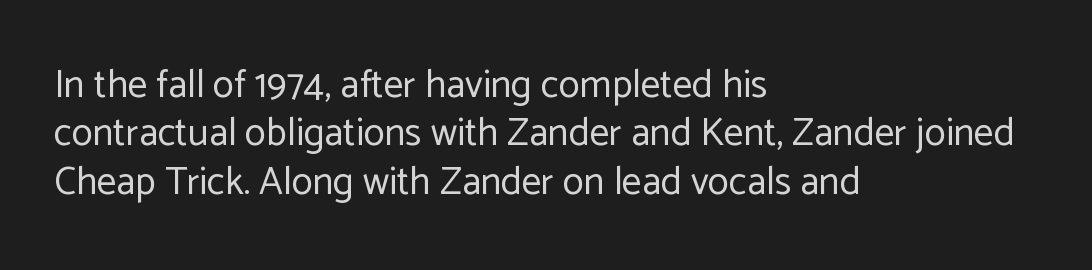
Q: Is the text bold? A: No.
Q: Is the text italic (slanted)? A: No, it is upright.
Q: Is the typeface a serif or a sans-serif typeface? A: Sans-serif.
Q: Is the text underlined? A: No.
Q: How is the paragraph aligned? A: Left-aligned.
Q: Is the spacing between letters normal or unusually wide? A: Normal.
Q: Width (condensed, normal, or wide)? A: Normal.
Q: Stroke contrast? A: Low.
Q: x-height? A: Medium.
Q: Monospaced? A: No.
